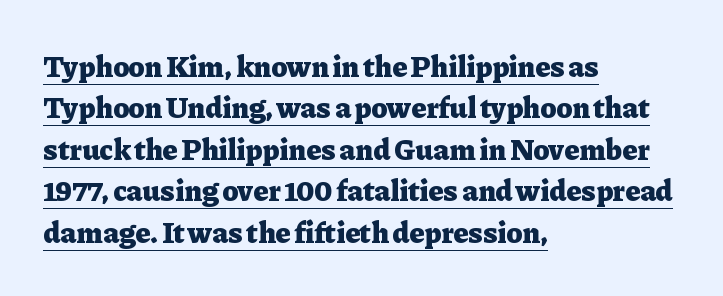
The image shows 30 px heavy serif type, upright; set left-aligned, normal line spacing (1.38x), normal letter spacing, underlined; low stroke contrast and a medium x-height.
